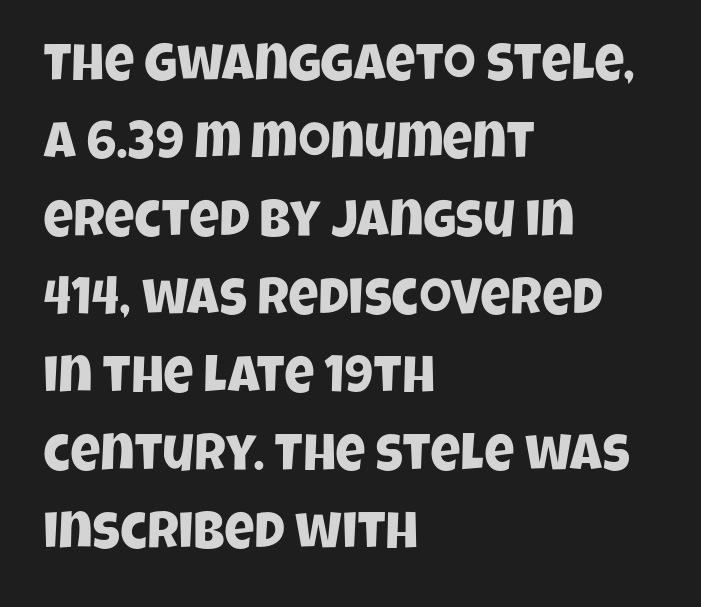
{"serif": "no", "width": "condensed", "stroke_contrast": "low", "x_height": "large", "monospaced": "no", "underline": "no", "align": "left", "line_spacing": "normal", "line_spacing_ratio": 1.5, "letter_spacing": "normal", "letter_spacing_em": 0.0, "glyph_px": 52}
